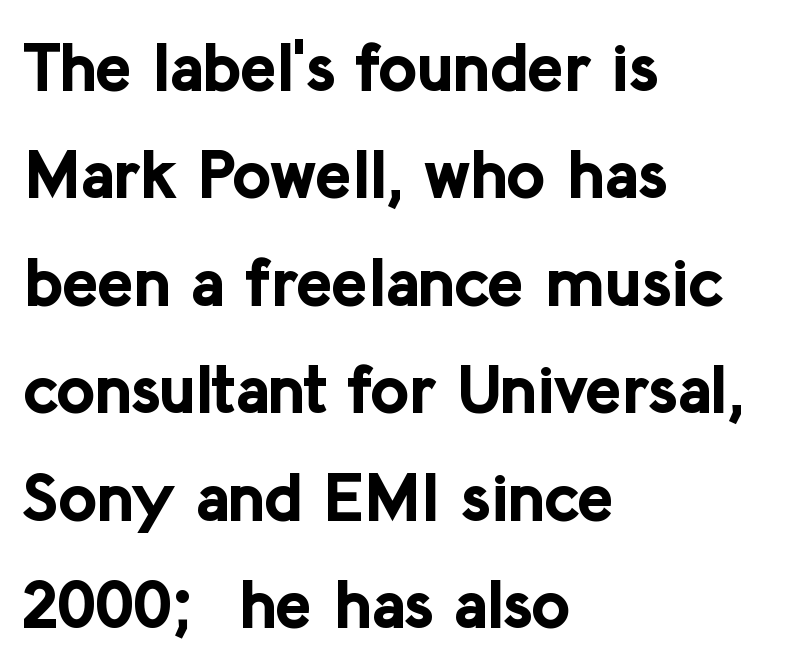
The image shows 68 px bold sans-serif type, upright; set left-aligned, normal line spacing (1.58x), normal letter spacing, not underlined; low stroke contrast and a medium x-height.
